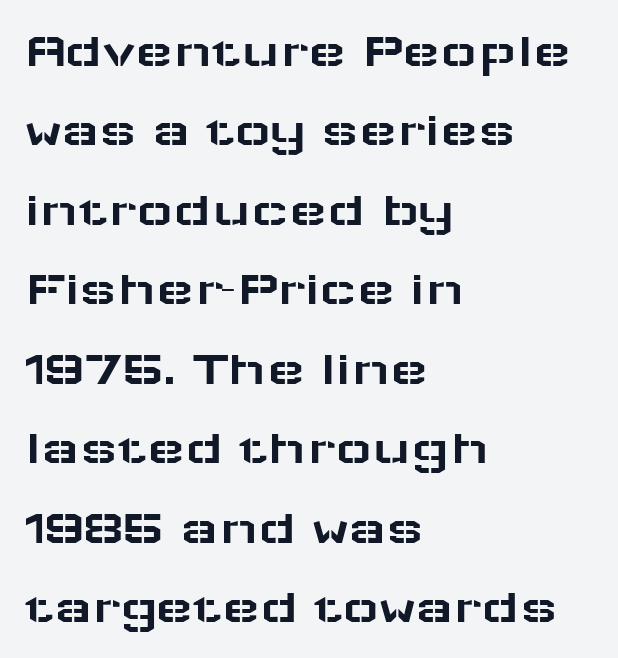
{"serif": "no", "italic": "no", "width": "wide", "stroke_contrast": "low", "x_height": "medium", "monospaced": "no", "underline": "no", "align": "left", "line_spacing": "normal", "line_spacing_ratio": 1.59, "letter_spacing": "normal", "letter_spacing_em": 0.0, "glyph_px": 50}
